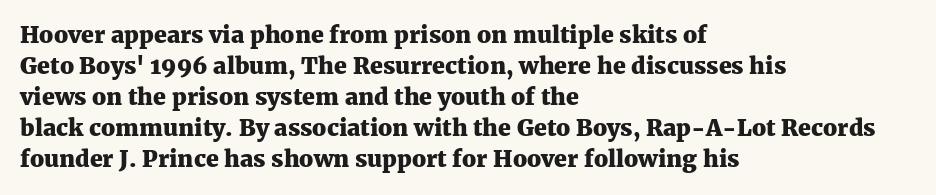
{"italic": "no", "bold": "yes", "underline": "no", "align": "left", "line_spacing": "normal", "line_spacing_ratio": 1.35, "letter_spacing": "normal", "letter_spacing_em": 0.0, "glyph_px": 23}
